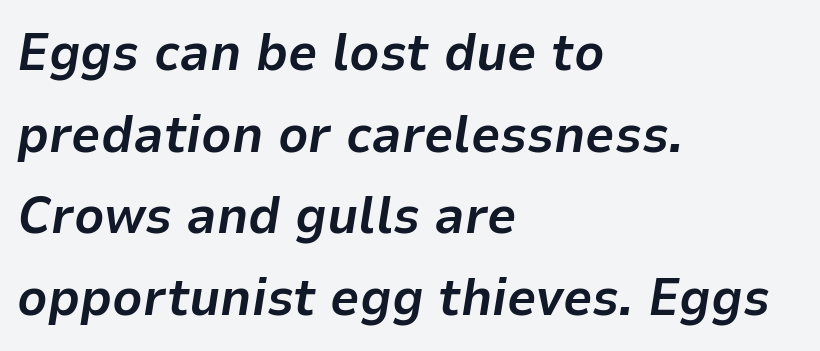
The image shows 52 px bold type, italic (leaning right); set left-aligned, normal line spacing (1.57x), normal letter spacing, not underlined; low stroke contrast and a medium x-height.
